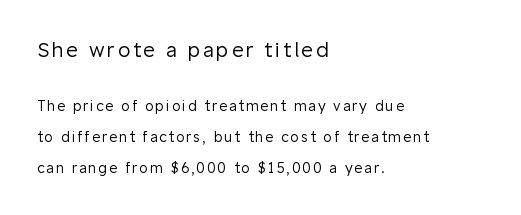
If you measured baseline to baseline, you'd find a long distance. Reading top to bottom, the characters get smaller at the block break. The letterforms sit at book weight or below. Has an underline been added? It has not. Quick note: not italic, upright.
